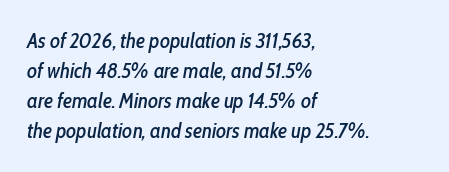
{"italic": "yes", "lean": "right", "slant_degrees": 10, "underline": "no", "align": "left", "line_spacing": "normal", "line_spacing_ratio": 1.43, "letter_spacing": "normal", "letter_spacing_em": 0.0, "glyph_px": 21}
